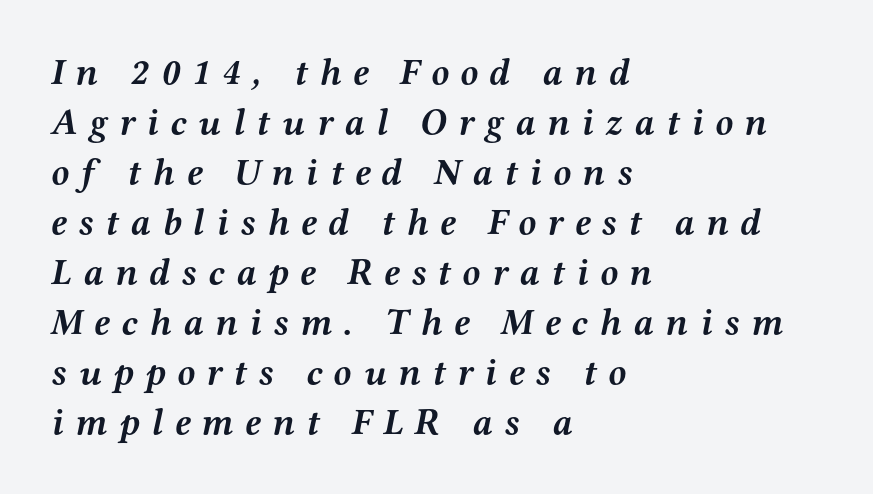
{"serif": "yes", "italic": "yes", "lean": "right", "slant_degrees": 12, "bold": "yes", "weight": "semibold", "width": "wide", "stroke_contrast": "medium", "x_height": "medium", "monospaced": "no", "underline": "no", "align": "left", "line_spacing": "normal", "line_spacing_ratio": 1.35, "letter_spacing": "wide", "letter_spacing_em": 0.31, "glyph_px": 37}
